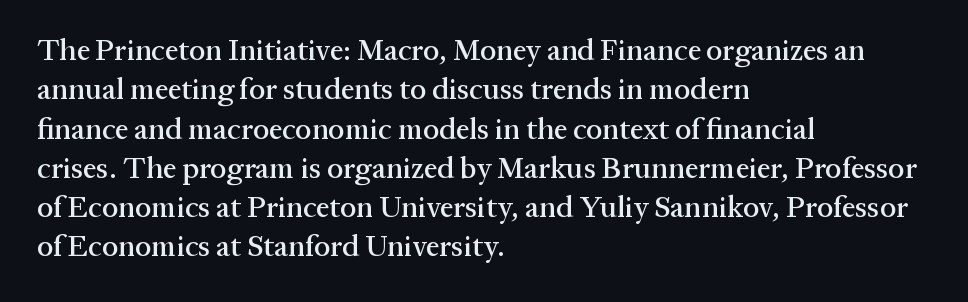
Q: Is the text italic (slanted)? A: No, it is upright.
Q: Is the typeface a serif or a sans-serif typeface? A: Serif.
Q: Is the text underlined? A: No.
Q: How is the paragraph aligned? A: Left-aligned.
Q: Is the spacing between letters normal or unusually wide? A: Normal.
Q: Is the spacing between lines tight, normal or loose? A: Normal.
Q: Width (condensed, normal, or wide)? A: Normal.
Q: Stroke contrast? A: Medium.
Q: x-height? A: Medium.
Q: Monospaced? A: No.
